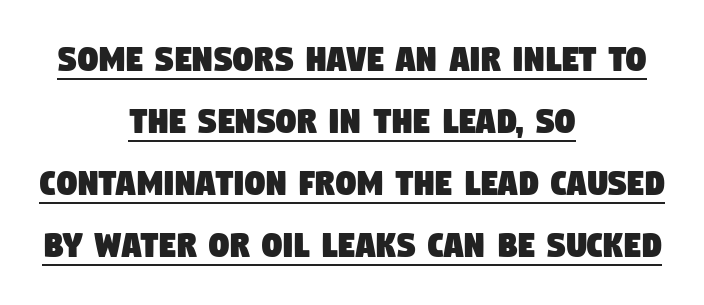
{"serif": "no", "width": "condensed", "stroke_contrast": "low", "x_height": "large", "monospaced": "no", "underline": "yes", "align": "center", "line_spacing": "normal", "line_spacing_ratio": 1.55, "letter_spacing": "normal", "letter_spacing_em": 0.0, "glyph_px": 40}
